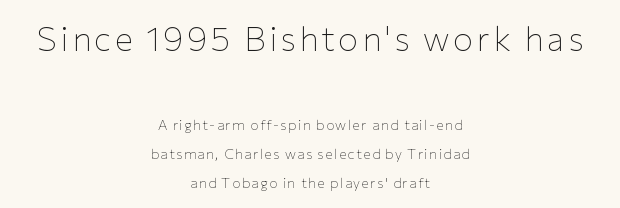
{"serif": "no", "italic": "no", "bold": "no", "weight": "thin", "width": "normal", "stroke_contrast": "low", "x_height": "medium", "monospaced": "no", "underline": "no", "align": "center", "line_spacing": "loose", "line_spacing_ratio": 2.1, "larger_block": "first", "size_ratio": 2.43, "glyph_px": 34}
